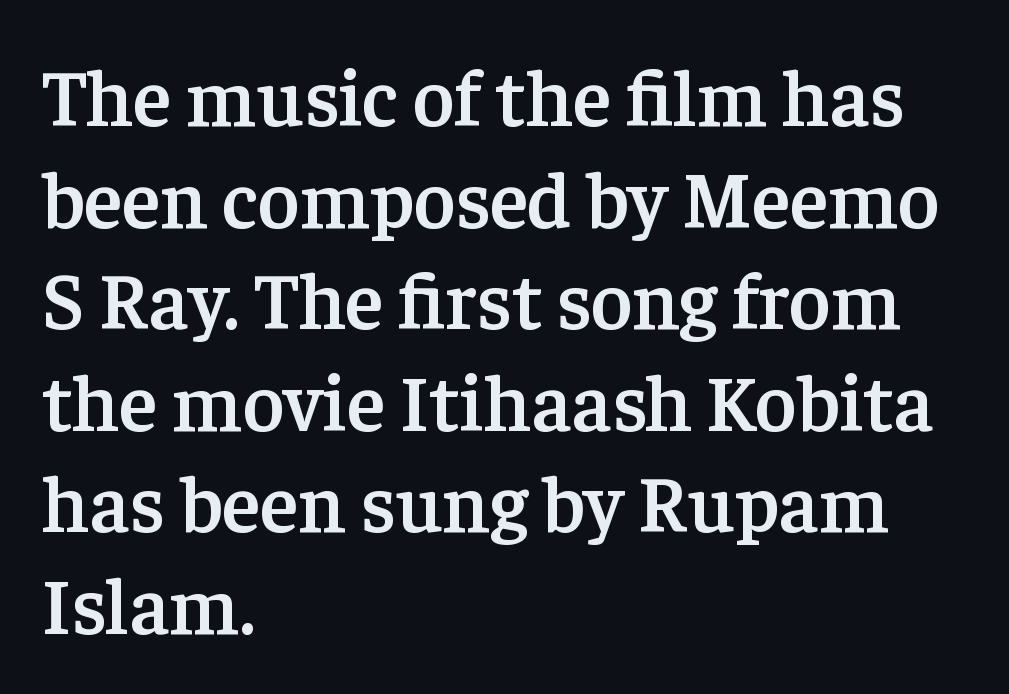
{"serif": "yes", "italic": "no", "bold": "semi", "weight": "semibold", "width": "normal", "stroke_contrast": "low", "x_height": "medium", "monospaced": "no", "underline": "no", "align": "left", "line_spacing": "normal", "line_spacing_ratio": 1.27, "letter_spacing": "normal", "letter_spacing_em": 0.0, "glyph_px": 80}
